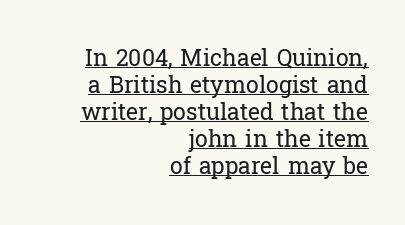
{"italic": "no", "bold": "no", "underline": "yes", "align": "right", "line_spacing_ratio": 1.17, "letter_spacing": "normal", "letter_spacing_em": 0.0, "glyph_px": 23}
